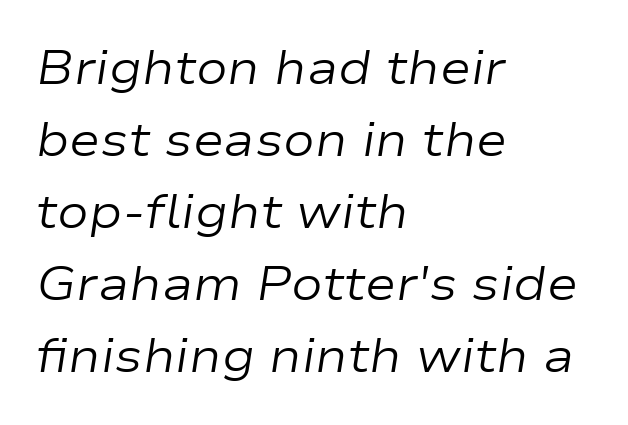
{"italic": "yes", "lean": "right", "slant_degrees": 9, "bold": "no", "weight": "regular", "width": "wide", "stroke_contrast": "low", "x_height": "medium", "monospaced": "no", "underline": "no", "align": "left", "line_spacing": "normal", "line_spacing_ratio": 1.53, "letter_spacing": "normal", "letter_spacing_em": 0.0, "glyph_px": 47}
